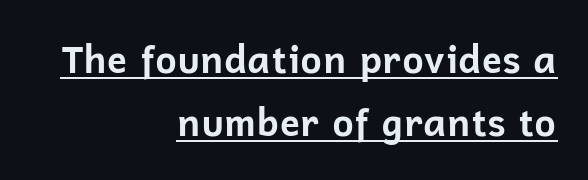
These lines carry a lot of weight — the face is fully bold. The string is rendered with underlining switched on. Line spacing here is normal. Unlike italic type, these characters show no tilt at all. The rendering uses natural spacing where letterforms have individual widths.
